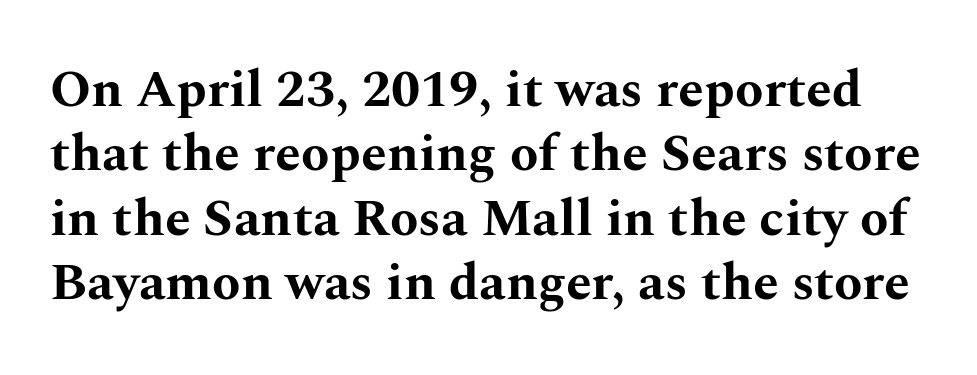
Q: Is the text bold? A: Yes.
Q: Is the text italic (slanted)? A: No, it is upright.
Q: Is the typeface a serif or a sans-serif typeface? A: Serif.
Q: Is the text underlined? A: No.
Q: Is the spacing between letters normal or unusually wide? A: Normal.
Q: Width (condensed, normal, or wide)? A: Wide.
Q: Stroke contrast? A: Medium.
Q: x-height? A: Medium.
Q: Monospaced? A: No.
